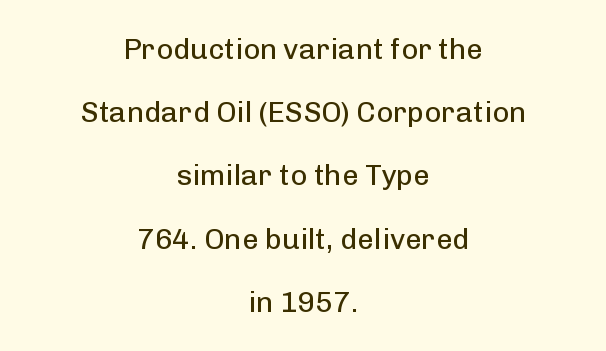
{"serif": "no", "italic": "no", "bold": "no", "weight": "regular", "width": "normal", "stroke_contrast": "low", "x_height": "medium", "monospaced": "no", "underline": "no", "align": "center", "line_spacing": "loose", "line_spacing_ratio": 2.18, "letter_spacing": "normal", "letter_spacing_em": 0.0, "glyph_px": 29}
